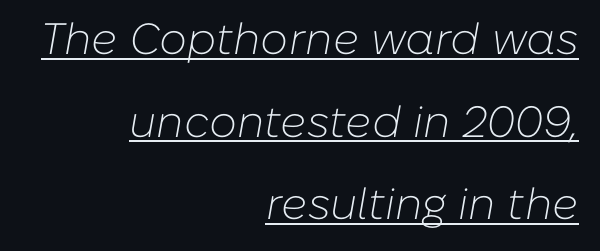
Q: Is the text bold? A: No.
Q: Is the text italic (slanted)? A: Yes, it leans right by about 10 degrees.
Q: Is the text underlined? A: Yes.
Q: How is the paragraph aligned? A: Right-aligned.
Q: Is the spacing between letters normal or unusually wide? A: Normal.
Q: Width (condensed, normal, or wide)? A: Normal.
Q: Stroke contrast? A: Low.
Q: x-height? A: Medium.
Q: Monospaced? A: No.
